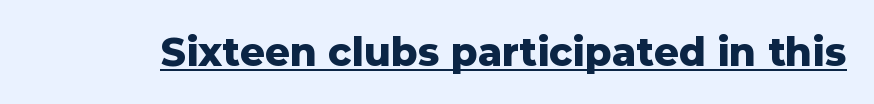
{"serif": "no", "italic": "no", "bold": "yes", "weight": "heavy", "width": "normal", "stroke_contrast": "low", "x_height": "medium", "monospaced": "no", "underline": "yes", "letter_spacing": "normal", "letter_spacing_em": 0.0, "glyph_px": 39}
